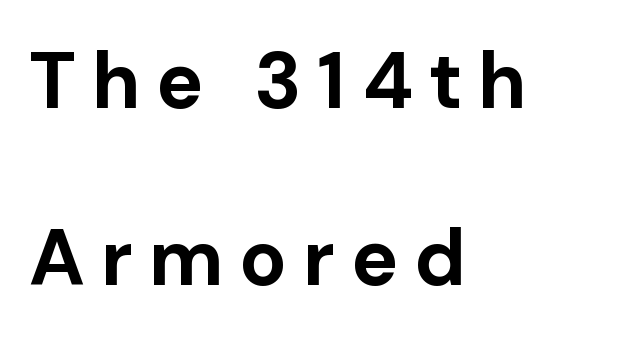
{"serif": "no", "italic": "no", "bold": "yes", "weight": "bold", "width": "normal", "stroke_contrast": "low", "x_height": "medium", "monospaced": "no", "underline": "no", "align": "left", "line_spacing": "loose", "line_spacing_ratio": 2.24, "letter_spacing": "wide", "letter_spacing_em": 0.2, "glyph_px": 79}
